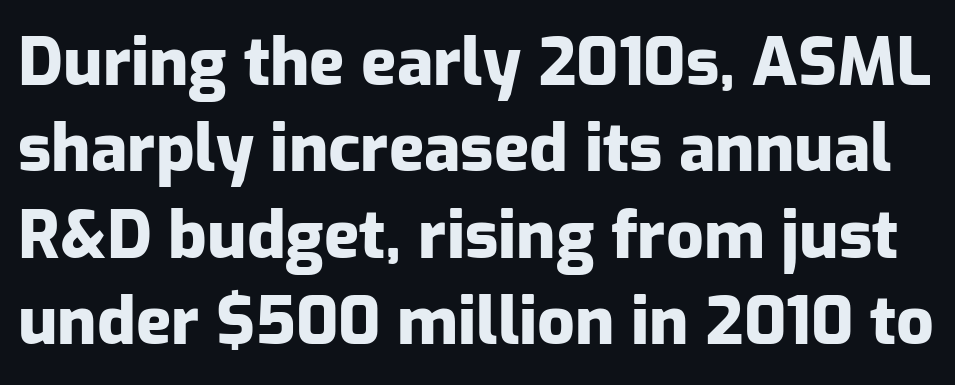
Q: Is the text bold? A: Yes.
Q: Is the text italic (slanted)? A: No, it is upright.
Q: Is the typeface a serif or a sans-serif typeface? A: Sans-serif.
Q: Is the text underlined? A: No.
Q: Is the spacing between letters normal or unusually wide? A: Normal.
Q: Is the spacing between lines tight, normal or loose? A: Normal.
Q: Width (condensed, normal, or wide)? A: Normal.
Q: Stroke contrast? A: Low.
Q: x-height? A: Medium.
Q: Monospaced? A: No.
